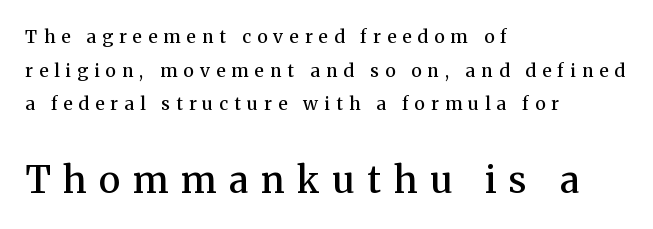
The image shows 37 px semibold serif type, upright; set left-aligned, line spacing 1.87x, unusually wide letter spacing (+0.34 em), not underlined; the second (bottom) block is 2.06x larger; medium stroke contrast and a medium x-height.
